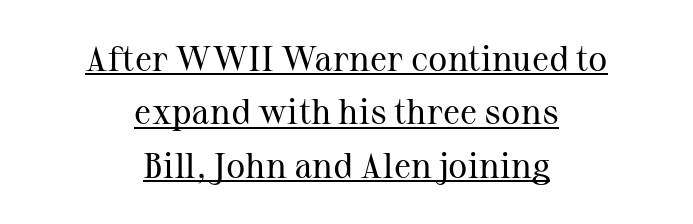
{"serif": "yes", "italic": "no", "bold": "no", "weight": "regular", "width": "normal", "stroke_contrast": "medium", "x_height": "medium", "monospaced": "no", "underline": "yes", "align": "center", "line_spacing": "normal", "line_spacing_ratio": 1.48, "letter_spacing": "normal", "letter_spacing_em": 0.0, "glyph_px": 36}
